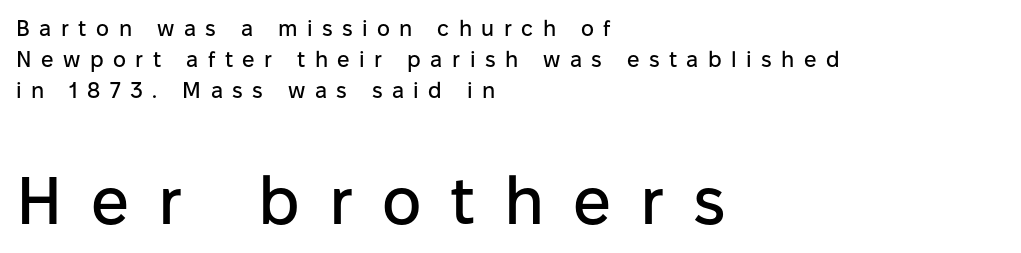
The image shows 67 px sans-serif type, upright; set left-aligned, normal line spacing (1.41x), unusually wide letter spacing (+0.43 em), not underlined; the second (bottom) block is 3.05x larger; low stroke contrast and a medium x-height.
